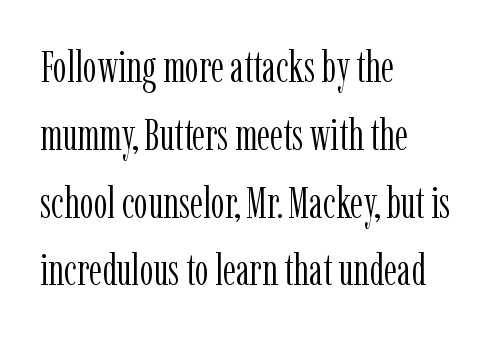
Q: Is the text bold? A: No.
Q: Is the text italic (slanted)? A: No, it is upright.
Q: Is the typeface a serif or a sans-serif typeface? A: Serif.
Q: Is the text underlined? A: No.
Q: How is the paragraph aligned? A: Left-aligned.
Q: Is the spacing between letters normal or unusually wide? A: Normal.
Q: Is the spacing between lines tight, normal or loose? A: Normal.
Q: Width (condensed, normal, or wide)? A: Condensed.
Q: Stroke contrast? A: Low.
Q: x-height? A: Medium.
Q: Monospaced? A: No.
